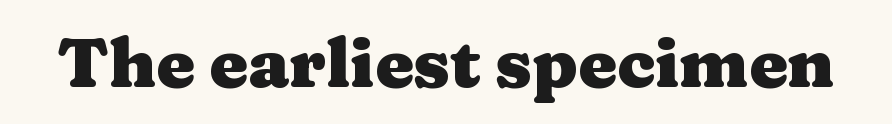
{"serif": "yes", "italic": "no", "bold": "yes", "weight": "heavy", "width": "wide", "stroke_contrast": "medium", "x_height": "medium", "monospaced": "no", "underline": "no", "letter_spacing": "normal", "letter_spacing_em": 0.0, "glyph_px": 69}
